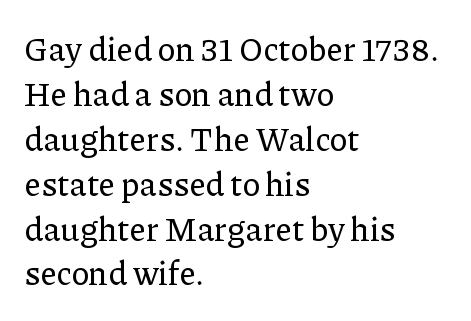
{"serif": "yes", "italic": "no", "width": "normal", "stroke_contrast": "low", "x_height": "medium", "monospaced": "no", "underline": "no", "align": "left", "line_spacing": "normal", "line_spacing_ratio": 1.36, "letter_spacing": "normal", "letter_spacing_em": 0.0, "glyph_px": 33}
